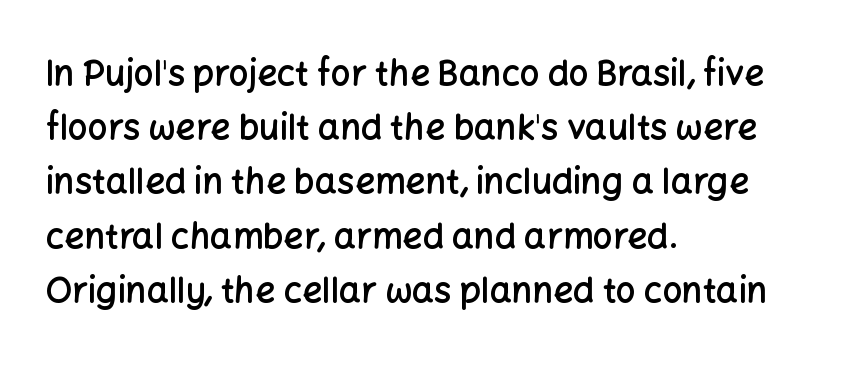
The letters sit at their default tracking, neither squeezed nor spread. Whoever set this chose a conventional vertical rhythm. Set as a demibold, roughly 600 on the weight scale. A student would call this left alignment; a typographer would say flush left, rag right. This sample uses an upright cut, with every glyph sitting square on the baseline.
